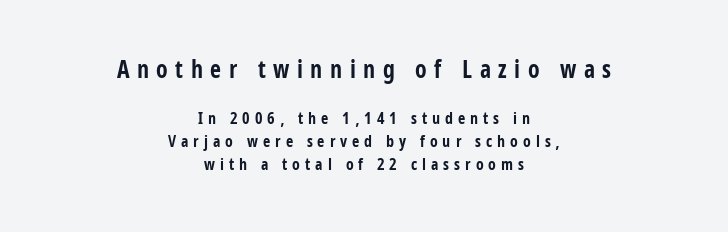
Q: Is the text bold? A: Yes.
Q: Is the text italic (slanted)? A: No, it is upright.
Q: Is the text underlined? A: No.
Q: How is the paragraph aligned? A: Centered.
Q: Is the spacing between letters normal or unusually wide? A: Unusually wide.
Q: Is the spacing between lines tight, normal or loose? A: Normal.
Q: Which block of text is set in a larger size, the first (top) or the second (bottom)? A: The first (top) one.
